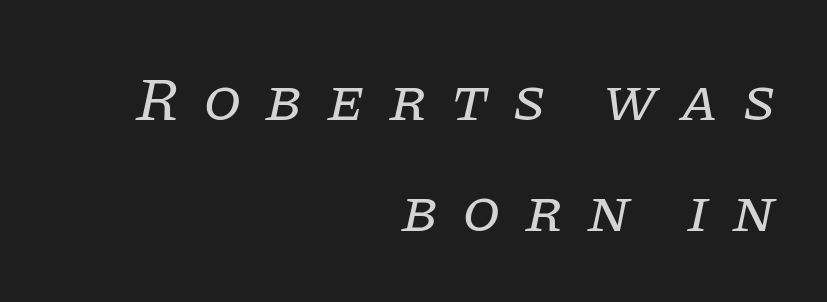
The image shows 62 px regular-weight serif type, italic (leaning right); set right-aligned, line spacing 1.79x, unusually wide letter spacing (+0.38 em), not underlined; low stroke contrast and a large x-height.
